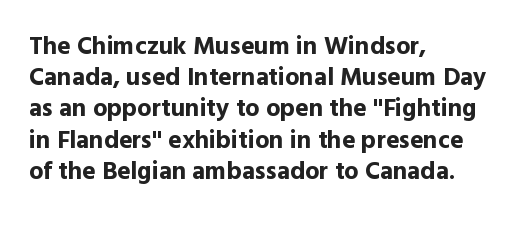
Q: Is the text bold? A: Yes.
Q: Is the text italic (slanted)? A: No, it is upright.
Q: Is the text underlined? A: No.
Q: How is the paragraph aligned? A: Left-aligned.
Q: Is the spacing between letters normal or unusually wide? A: Normal.
Q: Is the spacing between lines tight, normal or loose? A: Normal.
